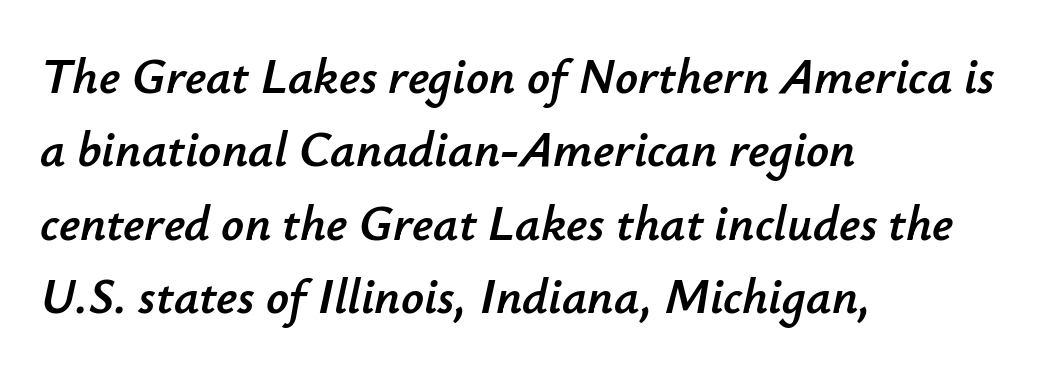
{"italic": "yes", "lean": "right", "slant_degrees": 12, "width": "normal", "stroke_contrast": "low", "x_height": "small", "monospaced": "no", "underline": "no", "align": "left", "line_spacing": "normal", "line_spacing_ratio": 1.47, "letter_spacing": "normal", "letter_spacing_em": 0.0, "glyph_px": 50}
